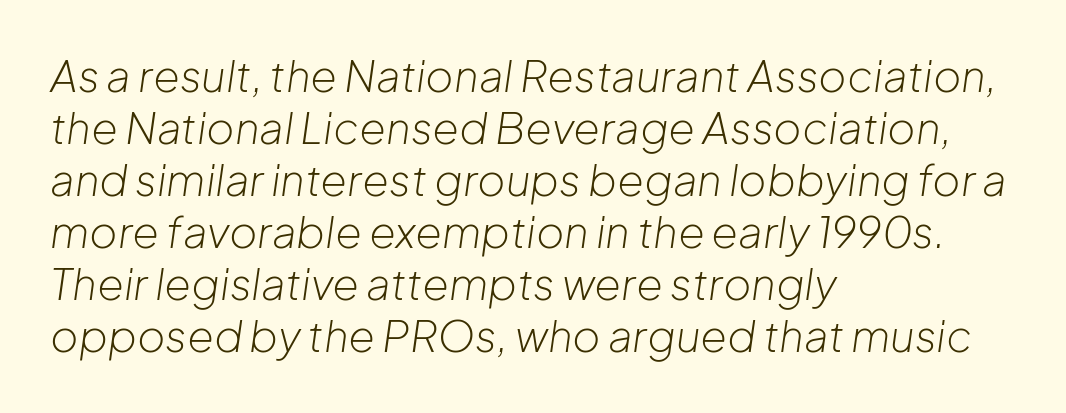
Italic? Definitely — the glyphs are oblique. Do the characters align in a grid? No, the font is proportional. Teacher's note: observe the even left margin — that is flush-left alignment. The letterforms sit shoulder to shoulder at normal distance.
